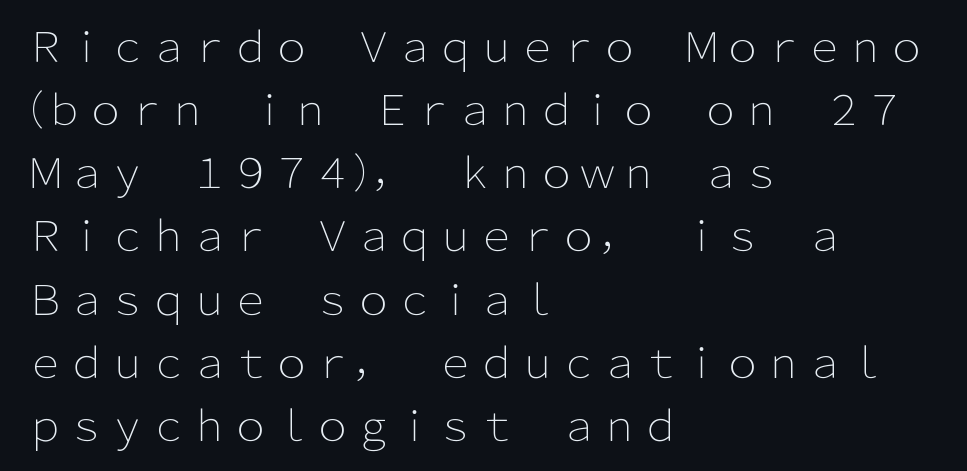
Q: Is the text bold? A: No.
Q: Is the text italic (slanted)? A: No, it is upright.
Q: Is the typeface a serif or a sans-serif typeface? A: Sans-serif.
Q: Is the text underlined? A: No.
Q: How is the paragraph aligned? A: Left-aligned.
Q: Is the spacing between letters normal or unusually wide? A: Normal.
Q: Is the spacing between lines tight, normal or loose? A: Normal.
Q: Width (condensed, normal, or wide)? A: Normal.
Q: Stroke contrast? A: Low.
Q: x-height? A: Medium.
Q: Monospaced? A: No.
